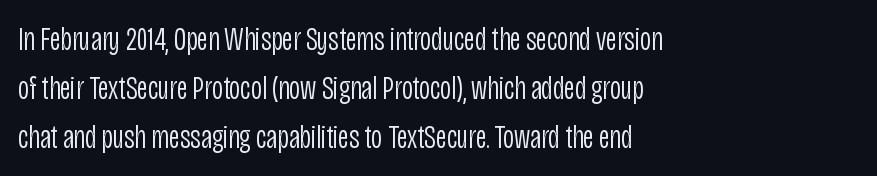
The image shows 34 px light, condensed sans-serif type, upright; set left-aligned, normal line spacing (1.44x), normal letter spacing, not underlined; low stroke contrast and a large x-height.
